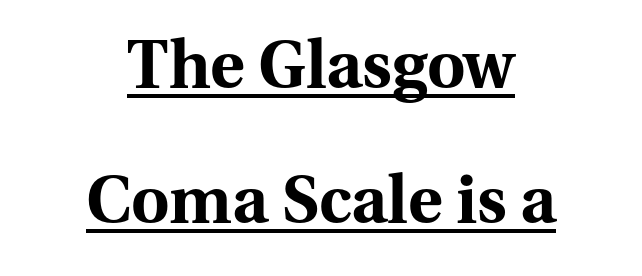
Q: Is the text bold? A: Yes.
Q: Is the text italic (slanted)? A: No, it is upright.
Q: Is the typeface a serif or a sans-serif typeface? A: Serif.
Q: Is the text underlined? A: Yes.
Q: How is the paragraph aligned? A: Centered.
Q: Is the spacing between letters normal or unusually wide? A: Normal.
Q: Is the spacing between lines tight, normal or loose? A: Loose.
Q: Width (condensed, normal, or wide)? A: Normal.
Q: Stroke contrast? A: Medium.
Q: x-height? A: Medium.
Q: Monospaced? A: No.
